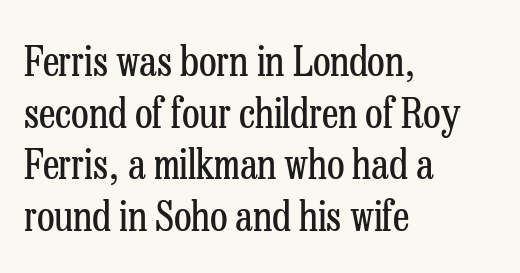
Q: Is the text bold? A: No.
Q: Is the text italic (slanted)? A: No, it is upright.
Q: Is the typeface a serif or a sans-serif typeface? A: Serif.
Q: Is the text underlined? A: No.
Q: How is the paragraph aligned? A: Left-aligned.
Q: Is the spacing between letters normal or unusually wide? A: Normal.
Q: Is the spacing between lines tight, normal or loose? A: Normal.
Q: Width (condensed, normal, or wide)? A: Condensed.
Q: Stroke contrast? A: Low.
Q: x-height? A: Medium.
Q: Monospaced? A: No.
